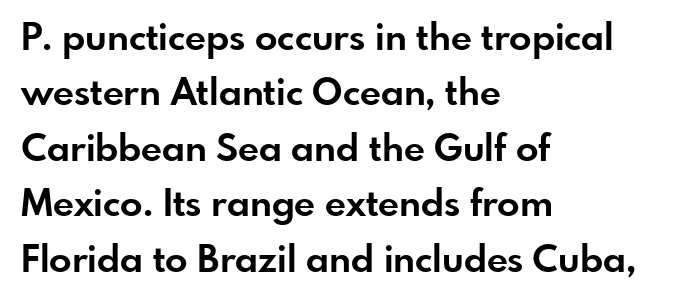
In terms of letterspacing, this is plain default setting. Type without underlining. Thick stems and heavy bowls — unmistakably bold. Note the varied advance widths — an 'i' is clearly narrower than an 'm'. This is sans-serif lettering, the kind often seen on screens and signage. These lines sit exactly where default settings would place them.
